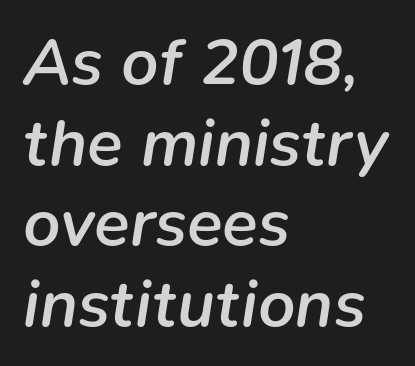
Q: Is the text bold? A: Semi-bold.
Q: Is the text italic (slanted)? A: Yes, it leans right by about 9 degrees.
Q: Is the text underlined? A: No.
Q: How is the paragraph aligned? A: Left-aligned.
Q: Is the spacing between letters normal or unusually wide? A: Normal.
Q: Width (condensed, normal, or wide)? A: Normal.
Q: Stroke contrast? A: Low.
Q: x-height? A: Medium.
Q: Monospaced? A: No.
